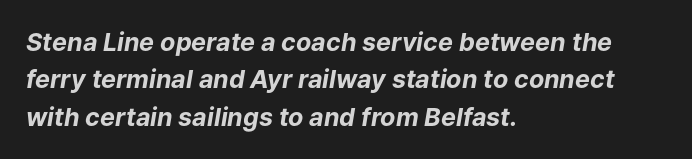
The image shows 25 px bold type, italic (leaning right); set left-aligned, normal line spacing (1.5x), normal letter spacing, not underlined.
